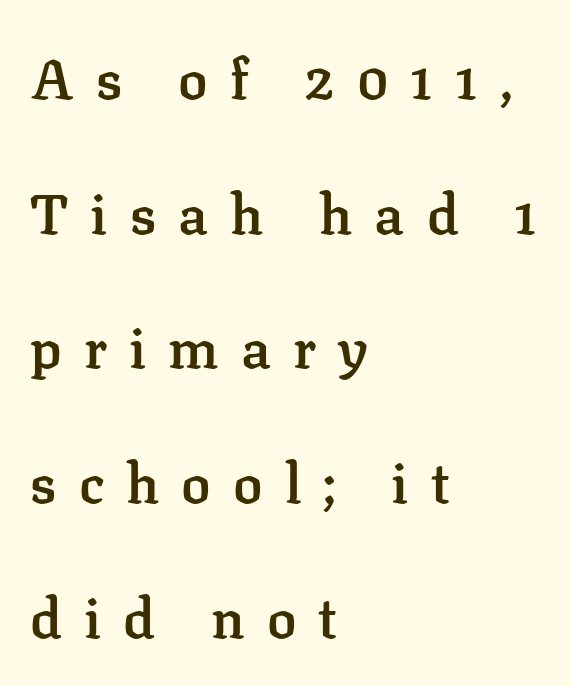
{"serif": "yes", "italic": "no", "bold": "semi", "weight": "semibold", "width": "normal", "stroke_contrast": "low", "x_height": "medium", "monospaced": "no", "underline": "no", "align": "left", "line_spacing": "loose", "line_spacing_ratio": 2.45, "letter_spacing": "wide", "letter_spacing_em": 0.4, "glyph_px": 55}
